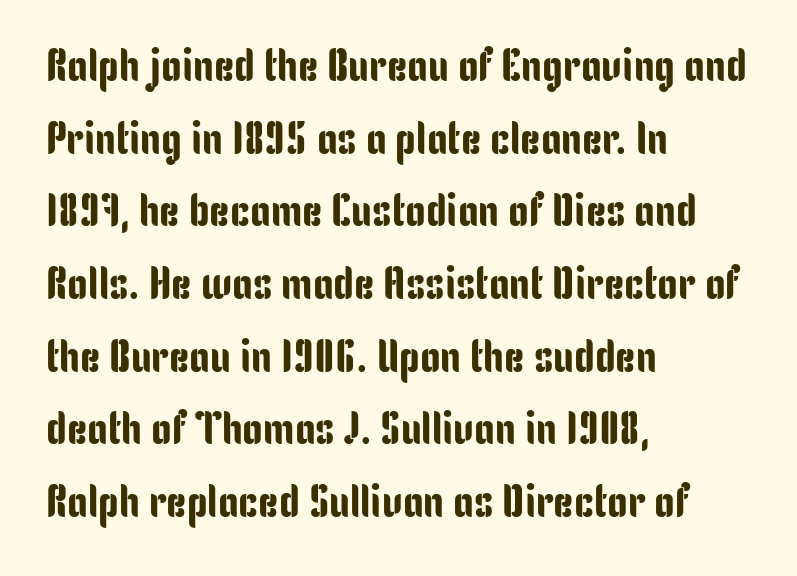
{"serif": "no", "italic": "no", "width": "condensed", "stroke_contrast": "low", "x_height": "medium", "monospaced": "no", "underline": "no", "align": "left", "line_spacing": "normal", "line_spacing_ratio": 1.58, "letter_spacing": "normal", "letter_spacing_em": 0.0, "glyph_px": 46}
